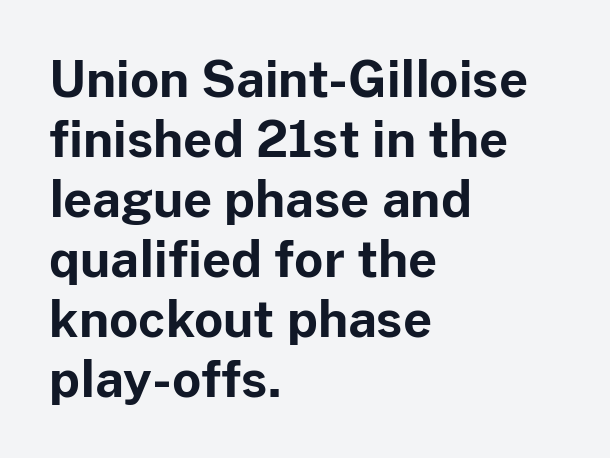
Q: Is the text bold? A: Yes.
Q: Is the text italic (slanted)? A: No, it is upright.
Q: Is the typeface a serif or a sans-serif typeface? A: Sans-serif.
Q: Is the text underlined? A: No.
Q: How is the paragraph aligned? A: Left-aligned.
Q: Is the spacing between letters normal or unusually wide? A: Normal.
Q: Width (condensed, normal, or wide)? A: Normal.
Q: Stroke contrast? A: Low.
Q: x-height? A: Medium.
Q: Monospaced? A: No.
